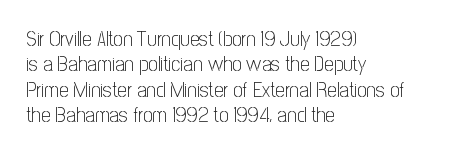
The image shows 21 px text type, upright; set left-aligned, line spacing 1.21x, normal letter spacing, not underlined.
